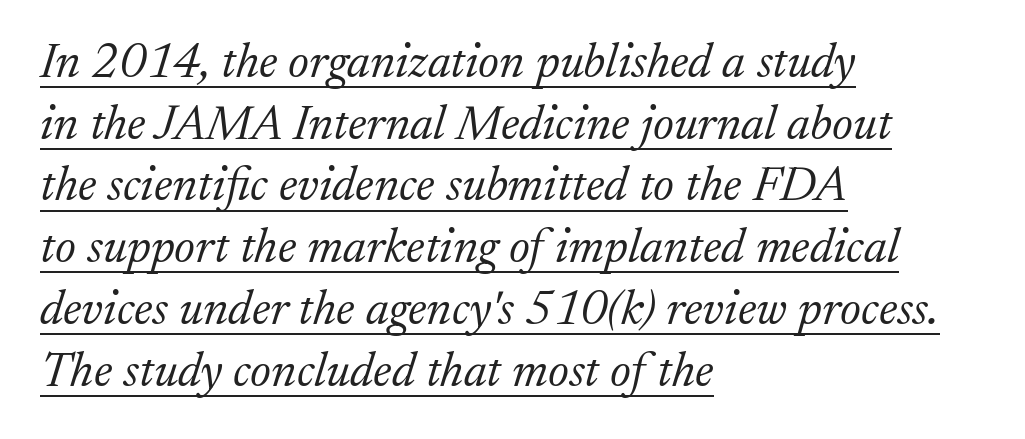
Q: Is the text bold? A: No.
Q: Is the text italic (slanted)? A: Yes, it leans right by about 17 degrees.
Q: Is the typeface a serif or a sans-serif typeface? A: Serif.
Q: Is the text underlined? A: Yes.
Q: How is the paragraph aligned? A: Left-aligned.
Q: Is the spacing between letters normal or unusually wide? A: Normal.
Q: Is the spacing between lines tight, normal or loose? A: Normal.
Q: Width (condensed, normal, or wide)? A: Normal.
Q: Stroke contrast? A: Low.
Q: x-height? A: Medium.
Q: Monospaced? A: No.
